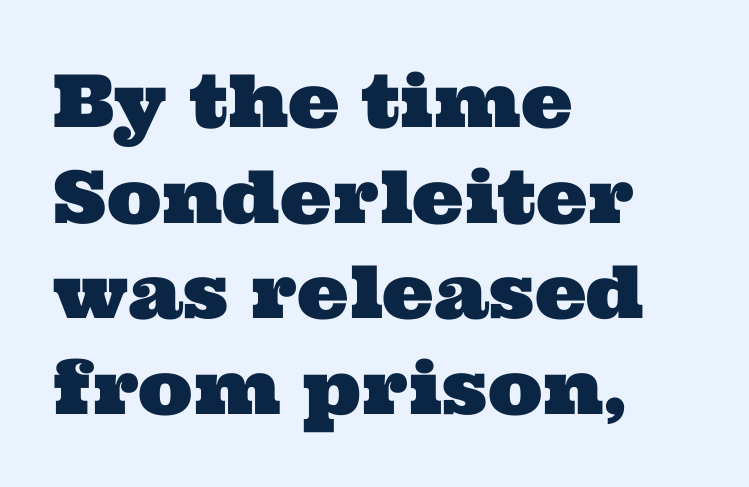
Q: Is the typeface a serif or a sans-serif typeface? A: Serif.
Q: Is the text underlined? A: No.
Q: How is the paragraph aligned? A: Left-aligned.
Q: Is the spacing between letters normal or unusually wide? A: Normal.
Q: Is the spacing between lines tight, normal or loose? A: Normal.
Q: Width (condensed, normal, or wide)? A: Wide.
Q: Stroke contrast? A: Medium.
Q: x-height? A: Medium.
Q: Monospaced? A: No.
